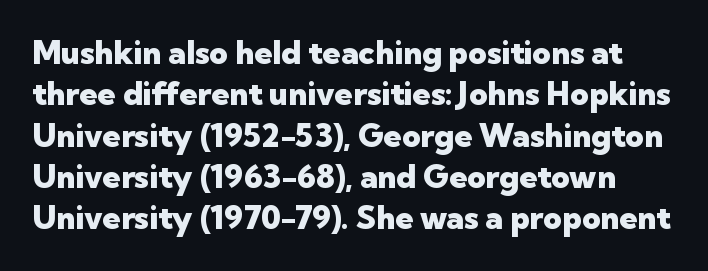
{"serif": "no", "italic": "no", "bold": "yes", "weight": "heavy", "width": "normal", "stroke_contrast": "low", "x_height": "medium", "monospaced": "no", "underline": "no", "line_spacing": "normal", "line_spacing_ratio": 1.29, "letter_spacing": "normal", "letter_spacing_em": 0.0, "glyph_px": 32}
